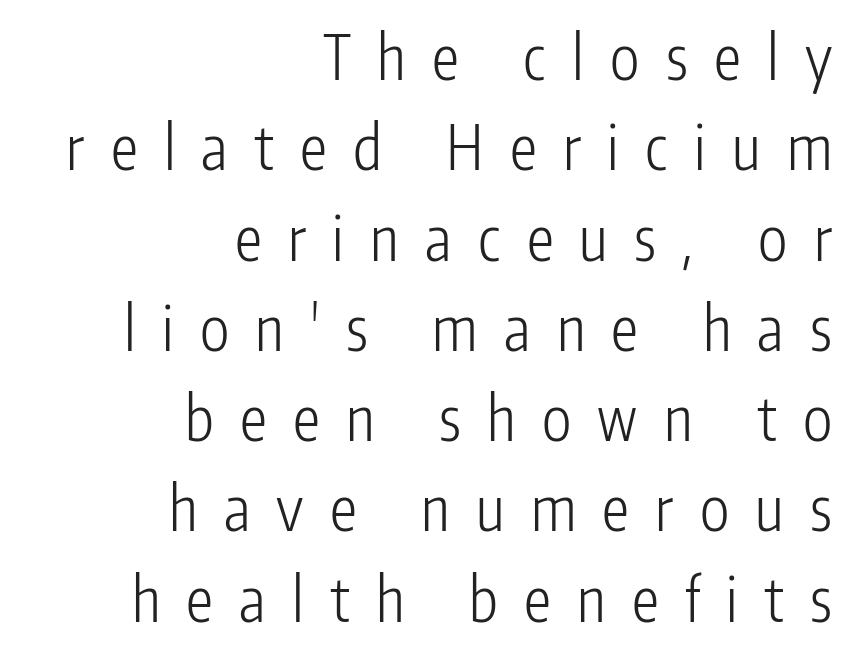
Q: Is the text bold? A: No.
Q: Is the text italic (slanted)? A: No, it is upright.
Q: Is the typeface a serif or a sans-serif typeface? A: Sans-serif.
Q: Is the text underlined? A: No.
Q: How is the paragraph aligned? A: Right-aligned.
Q: Is the spacing between letters normal or unusually wide? A: Unusually wide.
Q: Is the spacing between lines tight, normal or loose? A: Normal.
Q: Width (condensed, normal, or wide)? A: Condensed.
Q: Stroke contrast? A: Low.
Q: x-height? A: Medium.
Q: Monospaced? A: No.
